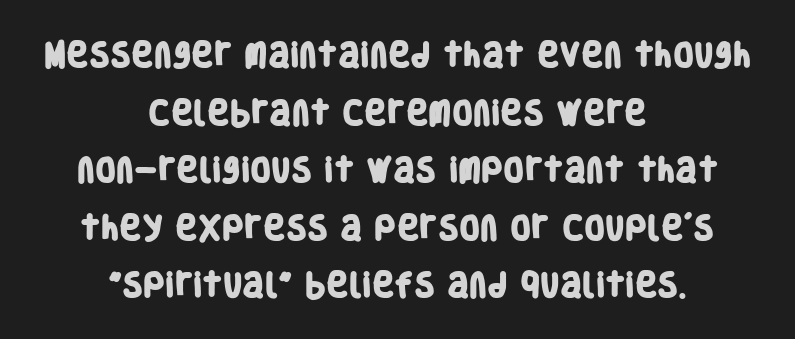
Q: Is the text bold? A: Yes.
Q: Is the text underlined? A: No.
Q: How is the paragraph aligned? A: Centered.
Q: Is the spacing between letters normal or unusually wide? A: Normal.
Q: Is the spacing between lines tight, normal or loose? A: Loose.
